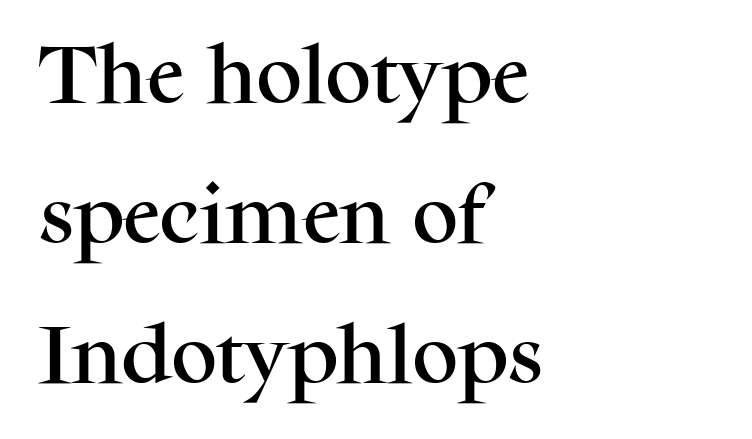
Do the letters lean? They stand straight. These lines are composed in type with serifs. Letter spacing: default. A classic flush-left, rag-right setting is used for this passage. Rows of type keep a wide berth in the vertical direction.
